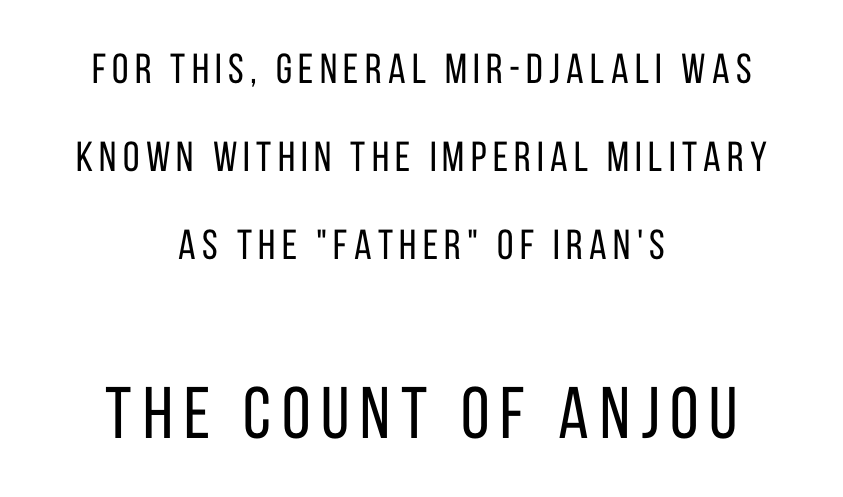
You could not count columns in this text — the font is proportionally spaced. Both edges are ragged and mirror each other, which tells us the setting is centered. Every character sits straight up, as roman type does. Nope, no serifs anywhere on these letters. Line spacing here is loose. The following chunk of copy outweighs the initial chunk in type size.
